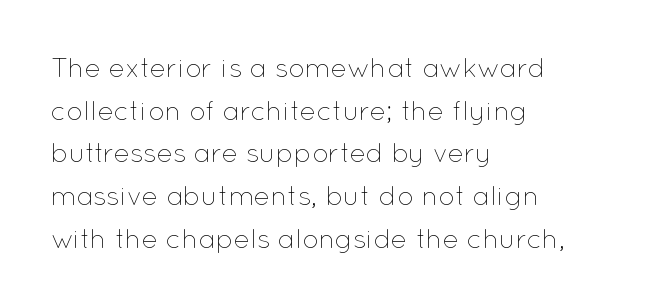
The image shows 27 px text type, upright; set left-aligned, normal line spacing (1.58x), normal letter spacing, not underlined.
